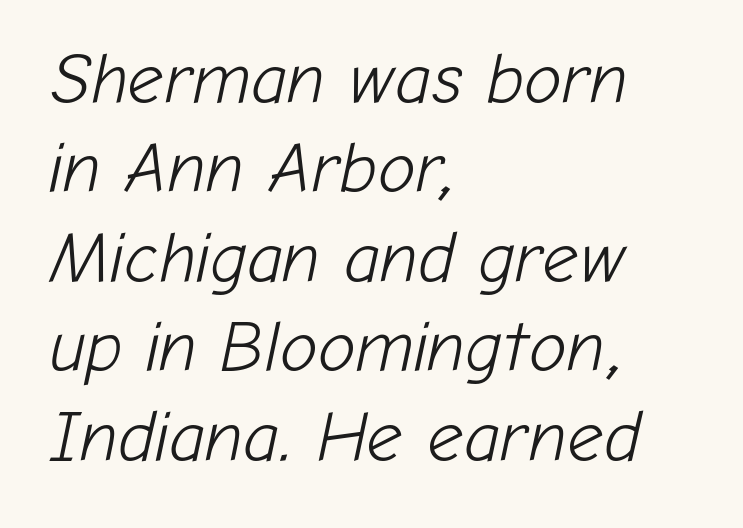
{"italic": "yes", "lean": "right", "slant_degrees": 12, "bold": "no", "weight": "light", "width": "normal", "stroke_contrast": "low", "x_height": "medium", "monospaced": "no", "underline": "no", "align": "left", "line_spacing": "normal", "line_spacing_ratio": 1.26, "letter_spacing": "normal", "letter_spacing_em": 0.0, "glyph_px": 71}
